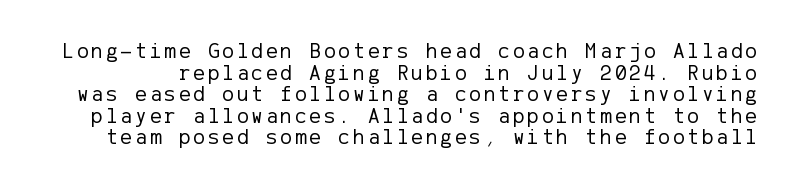
Q: Is the text bold? A: No.
Q: Is the text italic (slanted)? A: No, it is upright.
Q: Is the text underlined? A: No.
Q: Is the spacing between lines tight, normal or loose? A: Tight.
